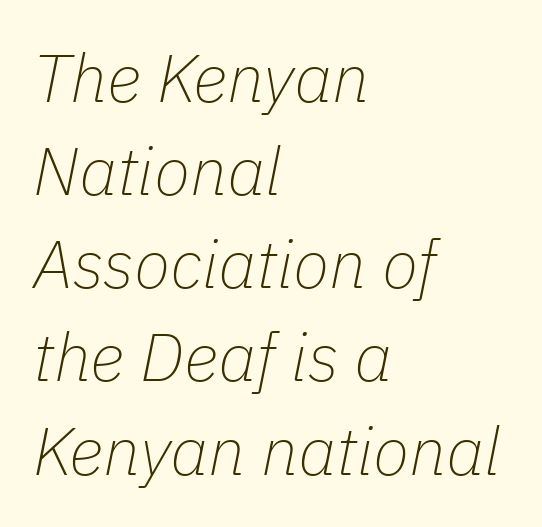
Q: Is the text bold? A: No.
Q: Is the text italic (slanted)? A: Yes, it leans right by about 11 degrees.
Q: Is the text underlined? A: No.
Q: How is the paragraph aligned? A: Left-aligned.
Q: Is the spacing between letters normal or unusually wide? A: Normal.
Q: Is the spacing between lines tight, normal or loose? A: Normal.
Q: Width (condensed, normal, or wide)? A: Normal.
Q: Stroke contrast? A: Low.
Q: x-height? A: Medium.
Q: Monospaced? A: No.
